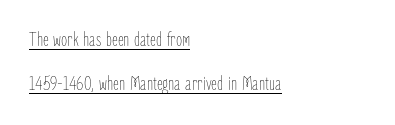
Default kerning and tracking; the words read as compact shapes. Vertical stems look standard width or narrower in stroke. Looks like someone drew a line under every word here. This sample uses an upright cut, with every glyph sitting square on the baseline. Leftover space on each line is placed entirely after the last word.
